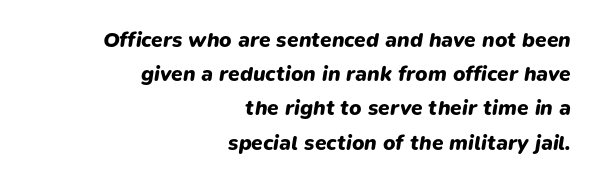
Q: Is the text bold? A: Yes.
Q: Is the text italic (slanted)? A: Yes, it leans right by about 9 degrees.
Q: Is the text underlined? A: No.
Q: How is the paragraph aligned? A: Right-aligned.
Q: Is the spacing between letters normal or unusually wide? A: Normal.
Q: Is the spacing between lines tight, normal or loose? A: Normal.
